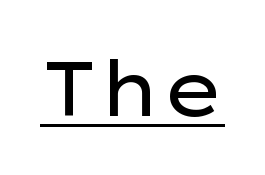
The image shows 76 px regular-weight, wide sans-serif type, upright; set normal letter spacing, underlined; low stroke contrast and a medium x-height.
